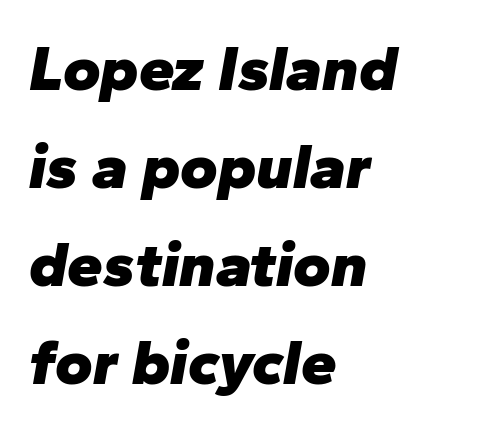
{"italic": "yes", "lean": "right", "slant_degrees": 10, "bold": "yes", "weight": "heavy", "width": "normal", "stroke_contrast": "low", "x_height": "medium", "monospaced": "no", "underline": "no", "align": "left", "line_spacing": "normal", "line_spacing_ratio": 1.53, "letter_spacing": "normal", "letter_spacing_em": 0.0, "glyph_px": 64}
